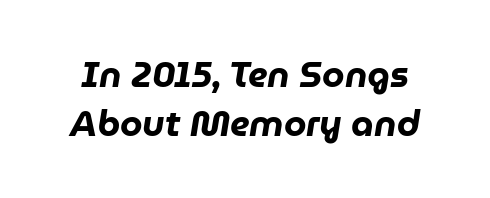
This sample has the flowing, uneven cadence of proportional lettering. The tracking reads as untouched default to a designer's eye. Leading matches the norm, producing a regular column. Emphasis by weight is at full strength: bold. Quick note: underline off. Would a proofreader flag this as italicized? Yes.
